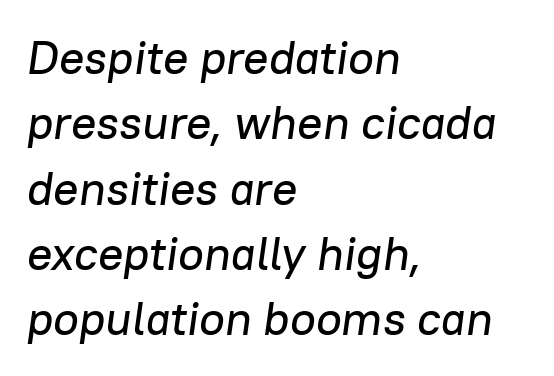
The image shows 47 px text type, italic (leaning right); set left-aligned, normal line spacing (1.39x), normal letter spacing, not underlined; low stroke contrast and a medium x-height.
